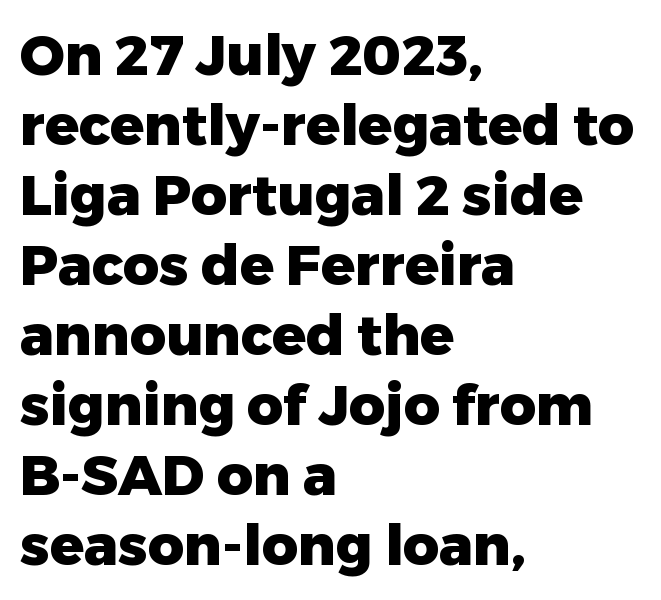
The image shows 56 px heavy sans-serif type, upright; set left-aligned, normal line spacing (1.25x), normal letter spacing, not underlined; low stroke contrast and a medium x-height.
